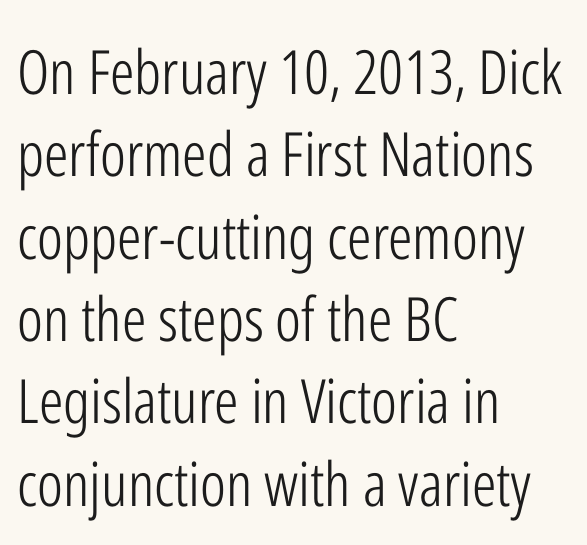
Nope, not italic — everything's standing straight. The characters are drawn with everyday or finer stroke widths. Just letters on the line, the space beneath them empty. Leading matches the norm, producing a regular column.
